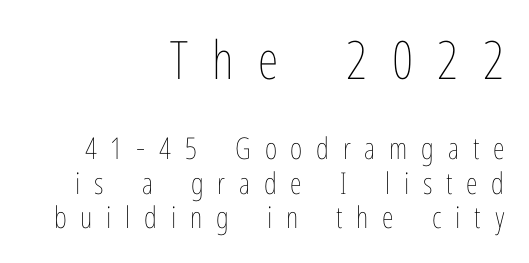
The image shows 53 px thin, condensed type, upright; set right-aligned, tight line spacing (1.15x), unusually wide letter spacing (+0.46 em), not underlined; the first (top) block is 1.77x larger; low stroke contrast and a medium x-height.
